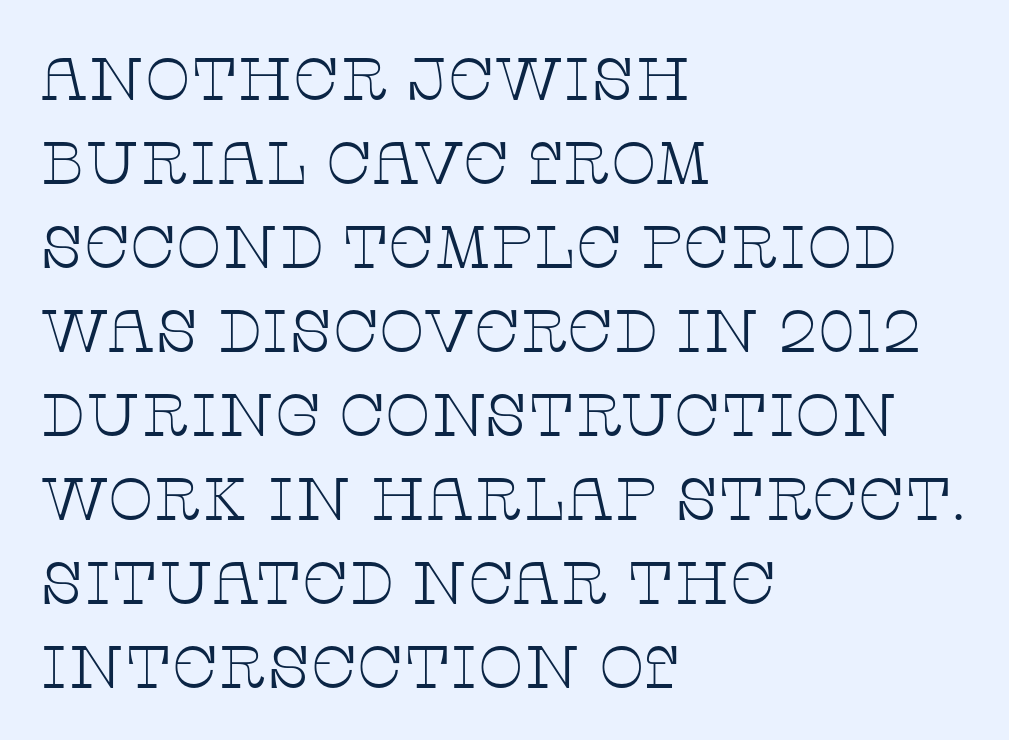
The image shows 60 px thin, wide serif type, upright; set left-aligned, normal line spacing (1.4x), normal letter spacing, not underlined; low stroke contrast and a large x-height.
